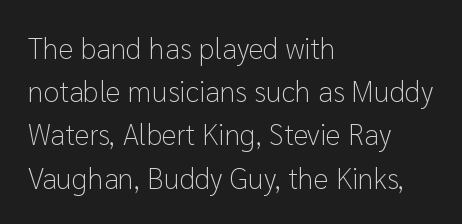
The image shows 29 px light sans-serif type, upright; set left-aligned, normal line spacing (1.49x), normal letter spacing, not underlined; low stroke contrast and a medium x-height.
